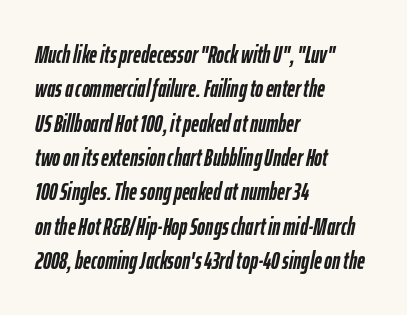
Lines of text with bare space underneath. The lines are quadded left. The rendering uses a moderate line-height, typical for paragraphs. Is the type slanted? Yes — the strokes lean at a clear angle. Tracking value appears to be zero — textbook default spacing. The sample has been set heavy, in full bold.
